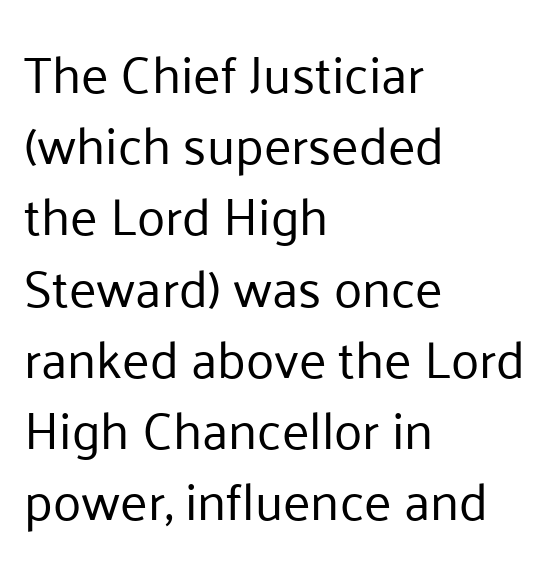
Q: Is the text bold? A: No.
Q: Is the text italic (slanted)? A: No, it is upright.
Q: Is the typeface a serif or a sans-serif typeface? A: Sans-serif.
Q: Is the text underlined? A: No.
Q: How is the paragraph aligned? A: Left-aligned.
Q: Is the spacing between letters normal or unusually wide? A: Normal.
Q: Is the spacing between lines tight, normal or loose? A: Normal.
Q: Width (condensed, normal, or wide)? A: Normal.
Q: Stroke contrast? A: Low.
Q: x-height? A: Medium.
Q: Monospaced? A: No.
